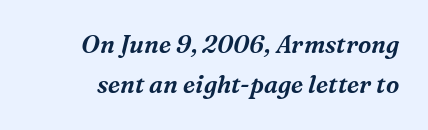
Q: Is the text italic (slanted)? A: Yes, it leans right by about 16 degrees.
Q: Is the text underlined? A: No.
Q: Is the spacing between letters normal or unusually wide? A: Normal.
Q: Is the spacing between lines tight, normal or loose? A: Normal.
